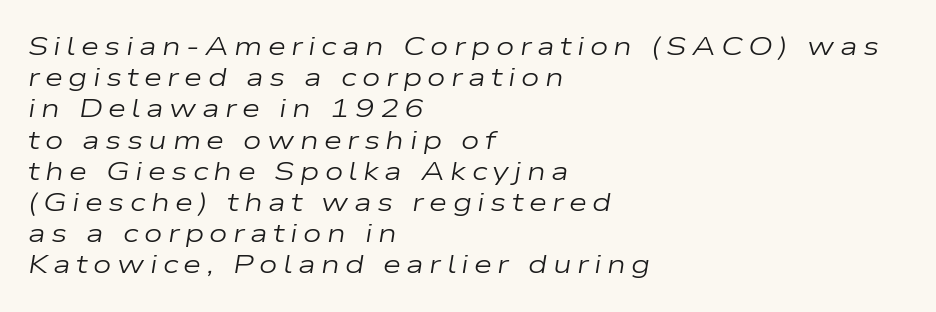
{"italic": "yes", "lean": "right", "slant_degrees": 9, "bold": "no", "underline": "no", "align": "left", "line_spacing_ratio": 1.2, "letter_spacing": "wide", "letter_spacing_em": 0.21, "glyph_px": 26}
